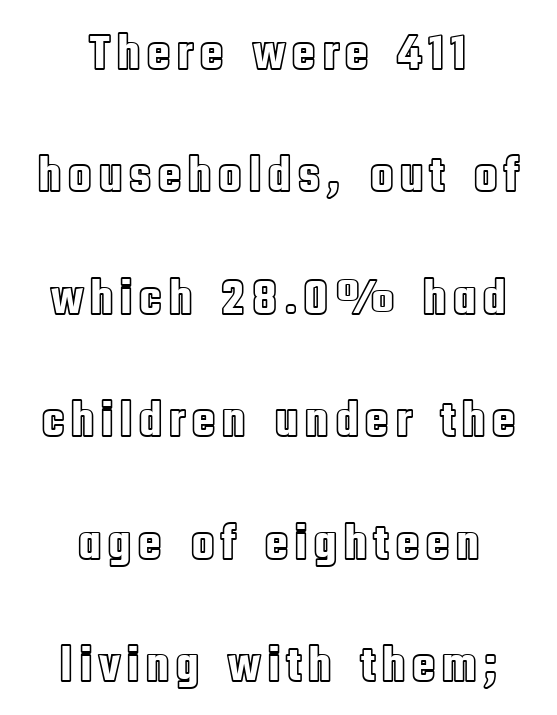
The image shows 51 px condensed type, upright; set centered, loose line spacing (2.4x), not underlined; a large x-height.
